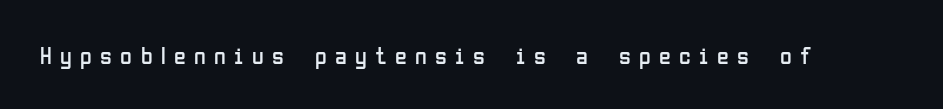
Q: Is the text bold? A: No.
Q: Is the text italic (slanted)? A: No, it is upright.
Q: Is the text underlined? A: No.
Q: Is the spacing between letters normal or unusually wide? A: Unusually wide.
